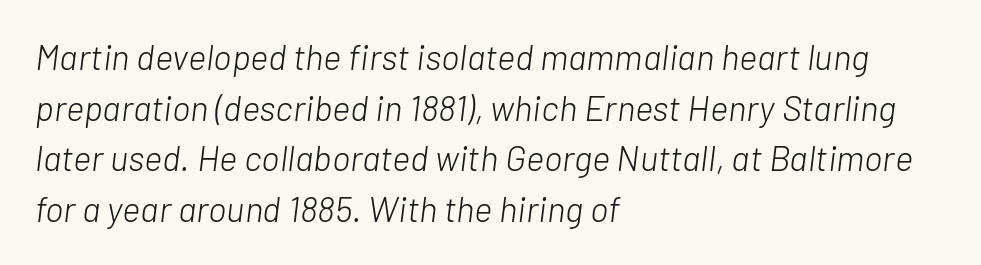
The image shows 35 px light type, italic (leaning right); set left-aligned, normal line spacing (1.45x), normal letter spacing, not underlined; low stroke contrast and a medium x-height.
